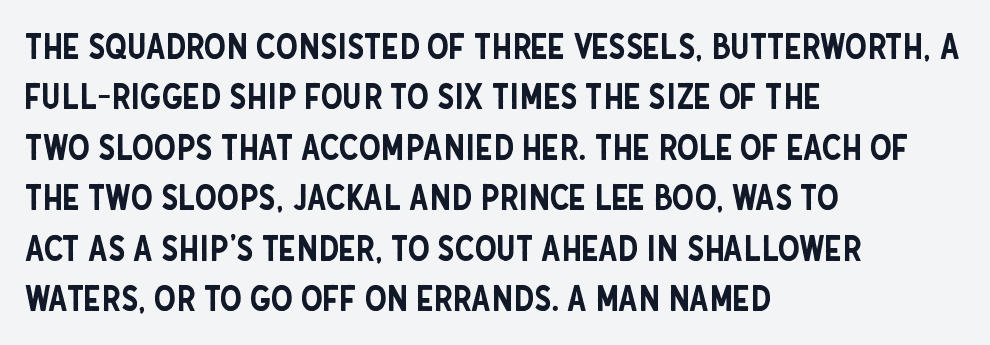
The image shows 35 px condensed sans-serif type, upright; set left-aligned, normal line spacing (1.44x), normal letter spacing, not underlined; low stroke contrast and a large x-height.
